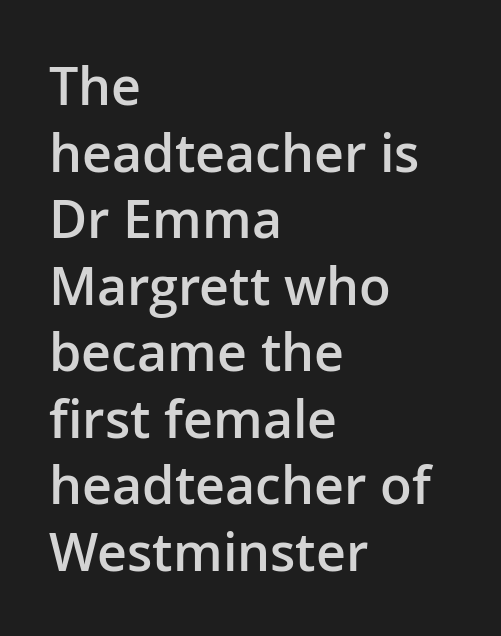
{"serif": "no", "italic": "no", "bold": "semi", "weight": "semibold", "width": "normal", "stroke_contrast": "low", "x_height": "medium", "monospaced": "no", "underline": "no", "align": "left", "line_spacing": "normal", "line_spacing_ratio": 1.28, "letter_spacing": "normal", "letter_spacing_em": 0.0, "glyph_px": 52}
